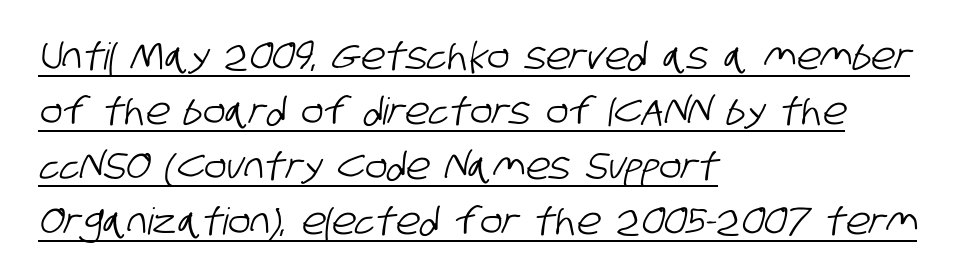
{"serif": "no", "width": "condensed", "stroke_contrast": "low", "x_height": "large", "monospaced": "no", "underline": "yes", "align": "left", "line_spacing": "normal", "line_spacing_ratio": 1.49, "letter_spacing": "normal", "letter_spacing_em": 0.0, "glyph_px": 37}
